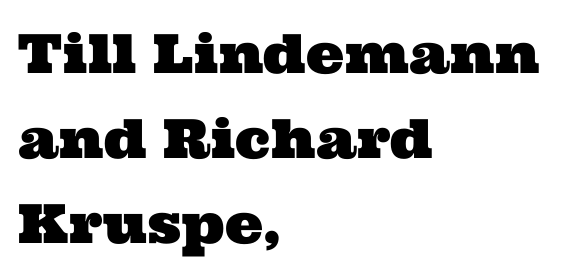
The image shows 54 px wide serif type; set left-aligned, normal line spacing (1.57x), normal letter spacing, not underlined; medium stroke contrast and a medium x-height.
